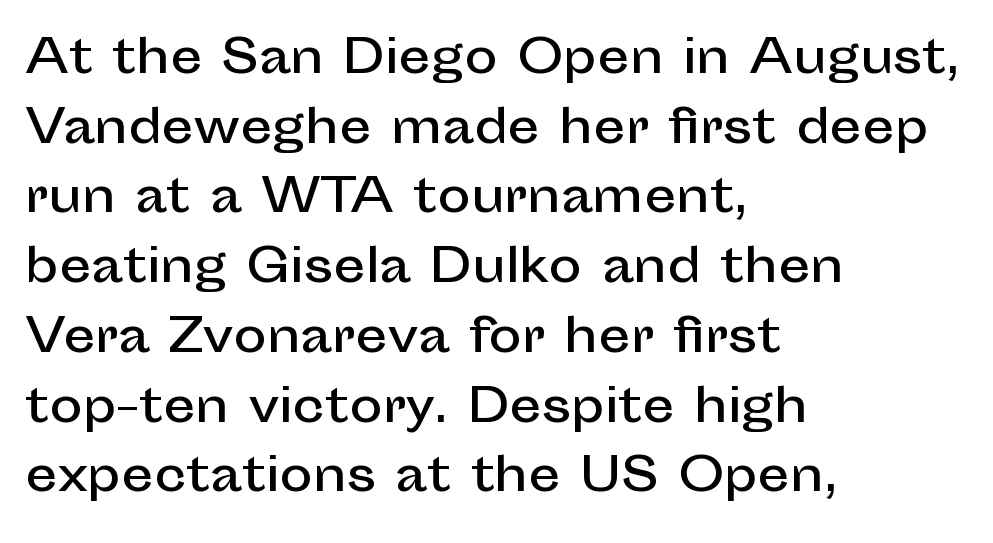
This sample has the flowing, uneven cadence of proportional lettering. Typographically, this falls in the sans-serif category. Regular leading. The axis of the letterforms is exactly vertical. The text block is weighted toward the left margin, trailing off unevenly rightward. A typesetter would call this zero additional tracking.
